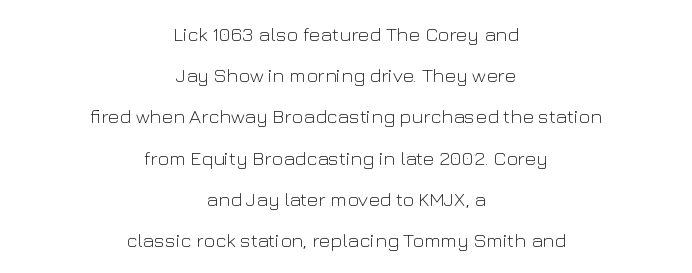
Short note: letters normally spaced. Weight: not bold — regular or lighter. Does the leading feel generous? Absolutely, it's lavish. Compared with a flush-left layout, this one balances lines on the center instead.
